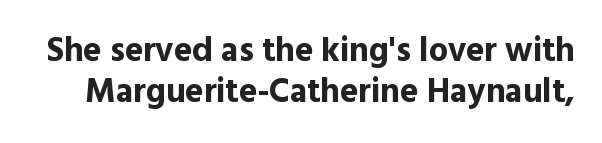
This is sans-serif lettering, the kind often seen on screens and signage. Just letters on the line, the space beneath them empty. Characters remain perfectly vertical along every line. A full-strength bold gives these letters their thick strokes. Words appear dense and cohesive because spacing is normal.
